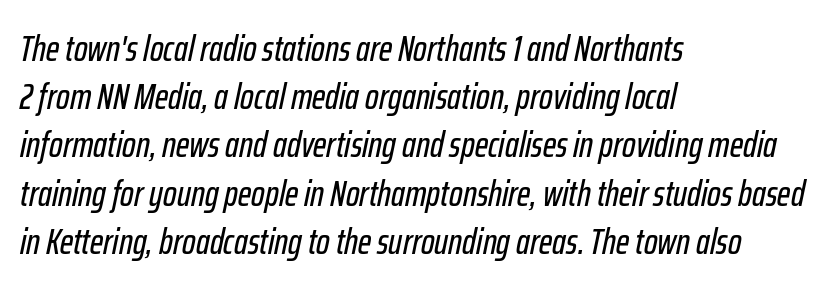
Quick note: italic. Caption: multi-line text, flush left, ragged right. Look at the tracking — it's just the regular setting, nothing added. The area under the type is left untouched.
